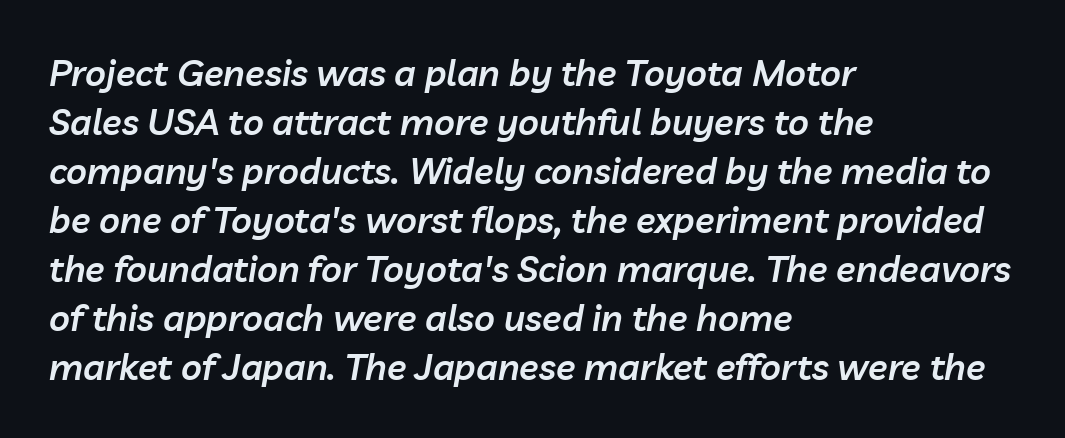
{"italic": "yes", "lean": "right", "slant_degrees": 10, "bold": "semi", "weight": "semibold", "width": "normal", "stroke_contrast": "low", "x_height": "medium", "monospaced": "no", "underline": "no", "align": "left", "line_spacing": "normal", "line_spacing_ratio": 1.36, "letter_spacing": "normal", "letter_spacing_em": 0.0, "glyph_px": 36}
